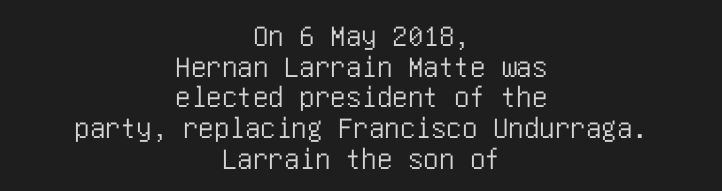
{"serif": "no", "italic": "no", "width": "condensed", "stroke_contrast": "low", "x_height": "large", "underline": "no", "align": "center", "line_spacing": "tight", "line_spacing_ratio": 0.99, "letter_spacing": "normal", "letter_spacing_em": 0.0, "glyph_px": 31}
